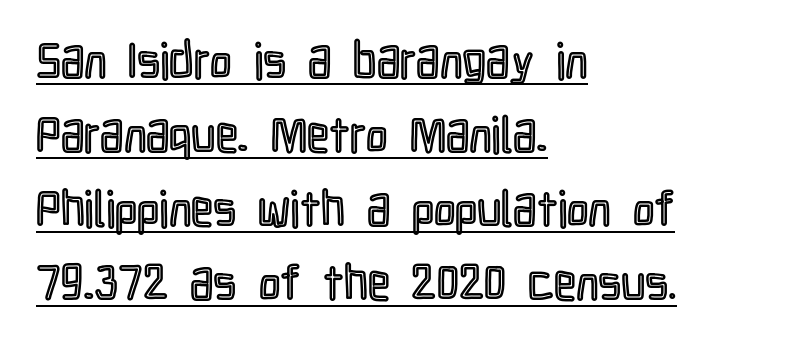
{"italic": "no", "width": "condensed", "x_height": "medium", "monospaced": "no", "underline": "yes", "align": "left", "line_spacing": "normal", "line_spacing_ratio": 1.51, "letter_spacing": "normal", "letter_spacing_em": 0.0, "glyph_px": 49}
